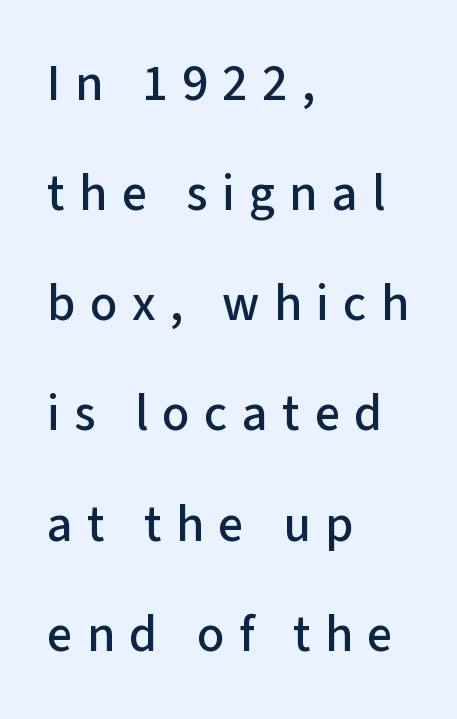
The image shows 51 px sans-serif type, upright; set left-aligned, loose line spacing (2.16x), unusually wide letter spacing (+0.28 em), not underlined; low stroke contrast and a medium x-height.
